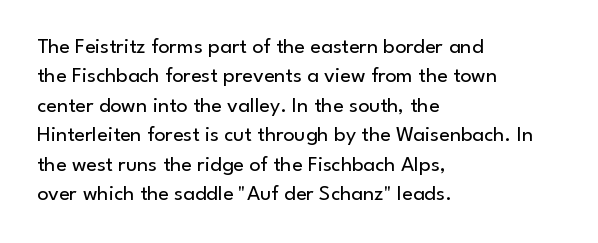
The image shows 22 px text type, upright; set left-aligned, normal line spacing (1.34x), normal letter spacing, not underlined.
